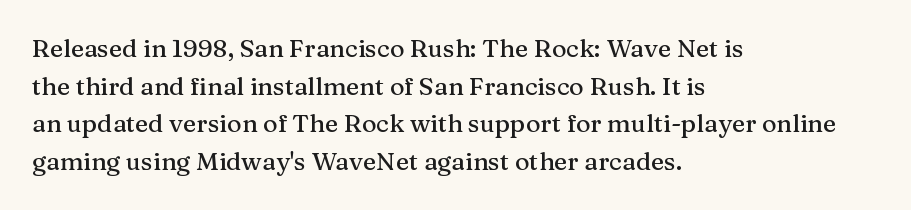
The image shows 25 px text type, upright; set left-aligned, normal line spacing (1.51x), normal letter spacing, not underlined.
